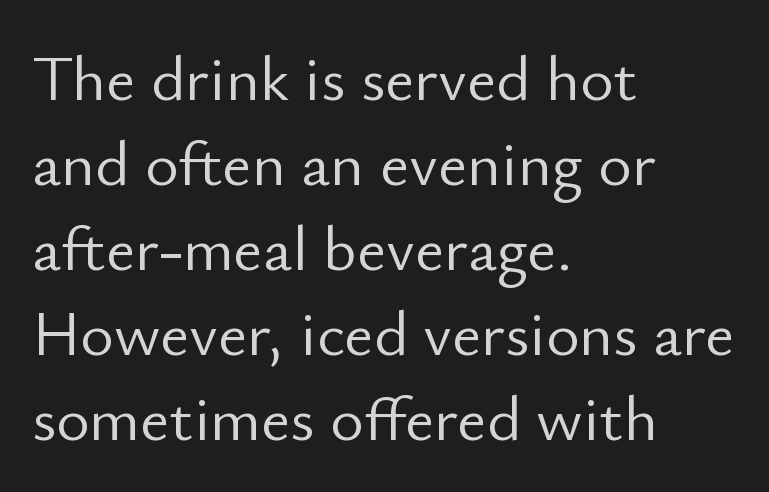
Q: Is the text bold? A: No.
Q: Is the text italic (slanted)? A: No, it is upright.
Q: Is the typeface a serif or a sans-serif typeface? A: Sans-serif.
Q: Is the text underlined? A: No.
Q: How is the paragraph aligned? A: Left-aligned.
Q: Is the spacing between letters normal or unusually wide? A: Normal.
Q: Is the spacing between lines tight, normal or loose? A: Normal.
Q: Width (condensed, normal, or wide)? A: Normal.
Q: Stroke contrast? A: Low.
Q: x-height? A: Small.
Q: Monospaced? A: No.
